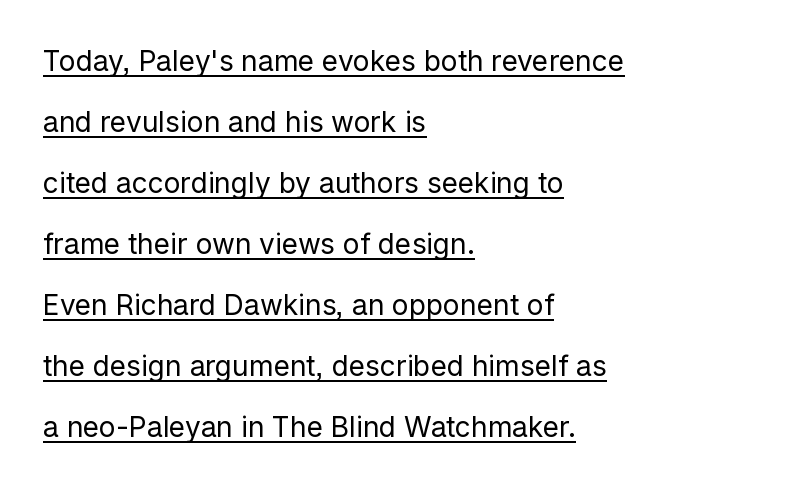
The image shows 28 px regular-weight sans-serif type, upright; set left-aligned, loose line spacing (2.18x), normal letter spacing, underlined; low stroke contrast and a medium x-height.
